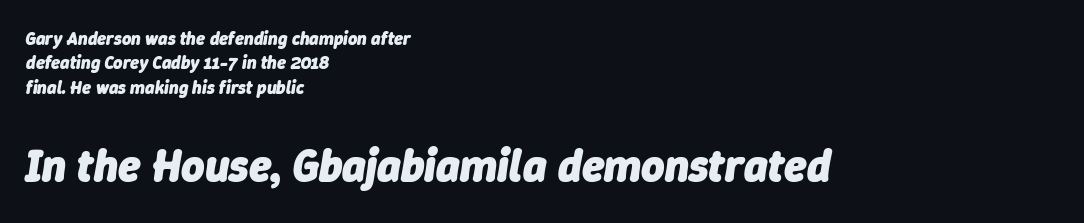
Q: Is the text bold? A: Yes.
Q: Is the text italic (slanted)? A: Yes, it leans right by about 9 degrees.
Q: Is the text underlined? A: No.
Q: How is the paragraph aligned? A: Left-aligned.
Q: Is the spacing between letters normal or unusually wide? A: Normal.
Q: Is the spacing between lines tight, normal or loose? A: Normal.
Q: Which block of text is set in a larger size, the first (top) or the second (bottom)? A: The second (bottom) one.
Q: Width (condensed, normal, or wide)? A: Normal.
Q: Stroke contrast? A: Low.
Q: x-height? A: Medium.
Q: Monospaced? A: No.
